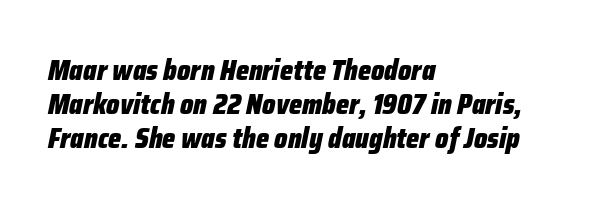
The image shows 28 px heavy, condensed type, italic (leaning right); set left-aligned, line spacing 1.22x, normal letter spacing, not underlined; low stroke contrast and a medium x-height.
